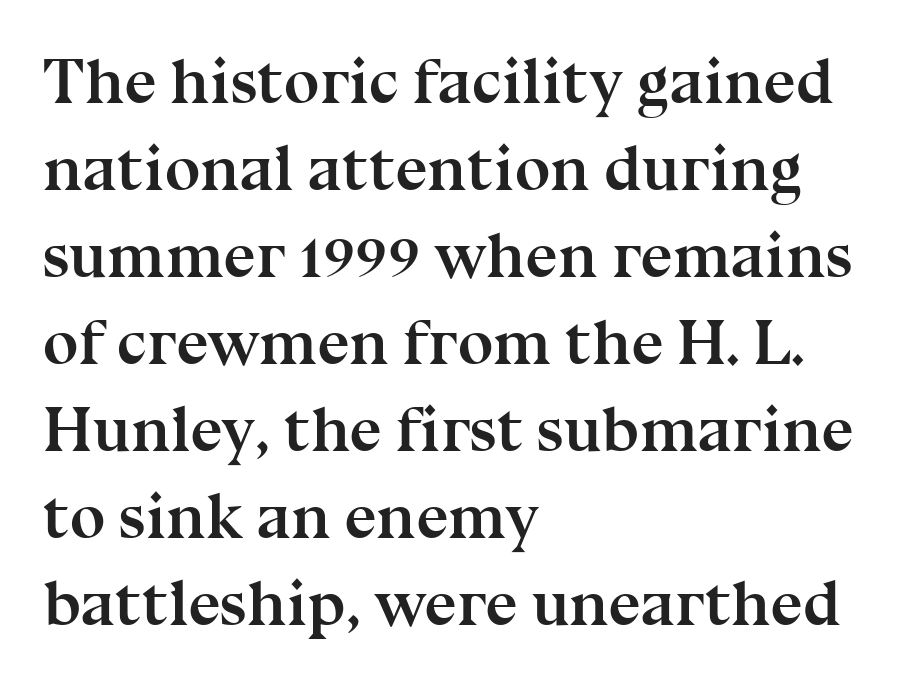
The image shows 64 px semibold serif type, upright; set left-aligned, normal line spacing (1.36x), normal letter spacing, not underlined; medium stroke contrast and a medium x-height.
